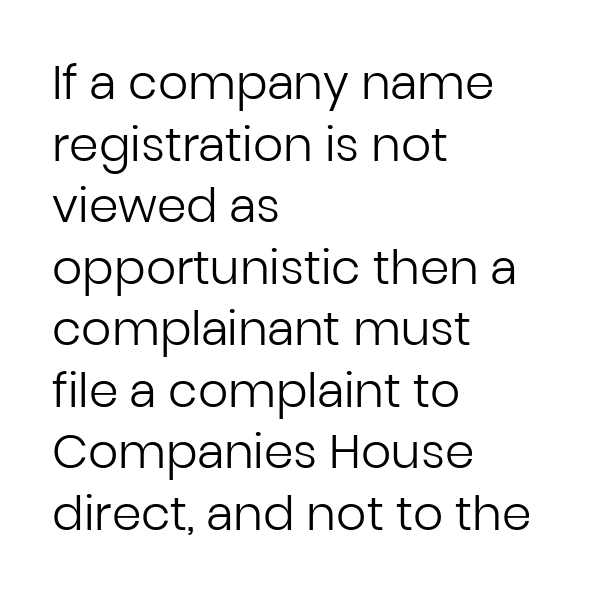
The image shows 47 px regular-weight sans-serif type, upright; set left-aligned, normal line spacing (1.31x), normal letter spacing, not underlined; low stroke contrast and a medium x-height.
